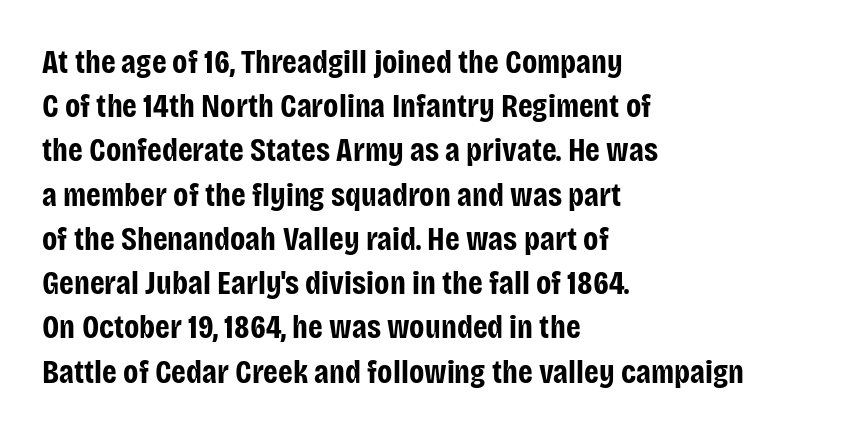
The image shows 33 px bold, condensed sans-serif type, upright; set left-aligned, normal line spacing (1.34x), normal letter spacing, not underlined; low stroke contrast and a large x-height.
